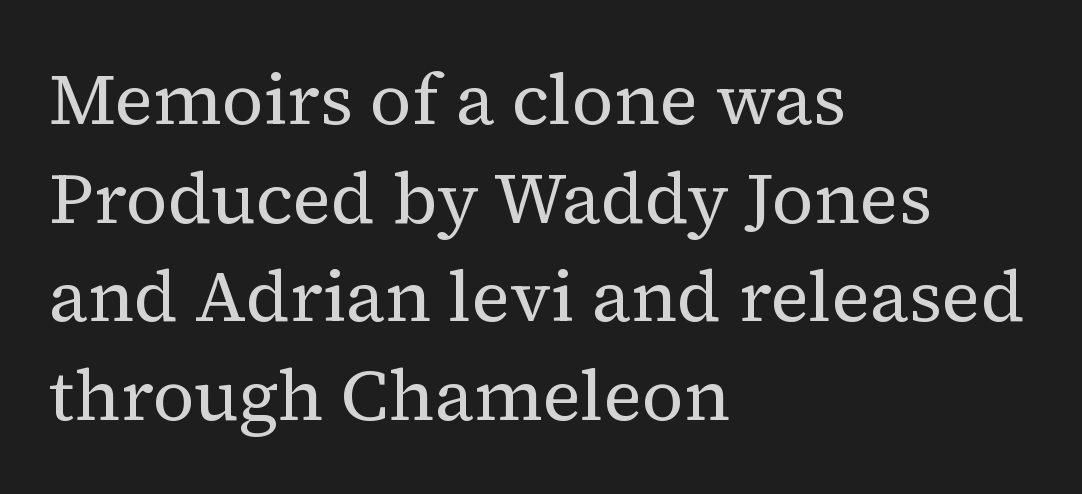
The image shows 72 px regular-weight serif type, upright; set left-aligned, normal line spacing (1.37x), normal letter spacing, not underlined; medium stroke contrast and a medium x-height.
